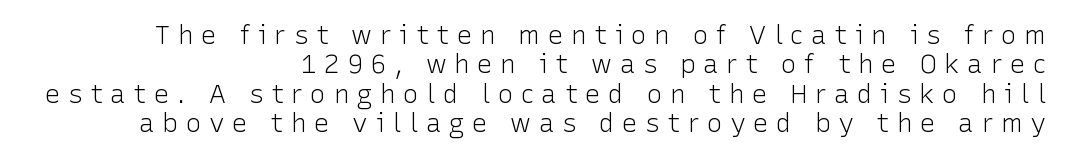
{"italic": "no", "bold": "no", "underline": "no", "align": "right", "line_spacing": "tight", "line_spacing_ratio": 1.13, "letter_spacing": "wide", "letter_spacing_em": 0.29, "glyph_px": 26}
